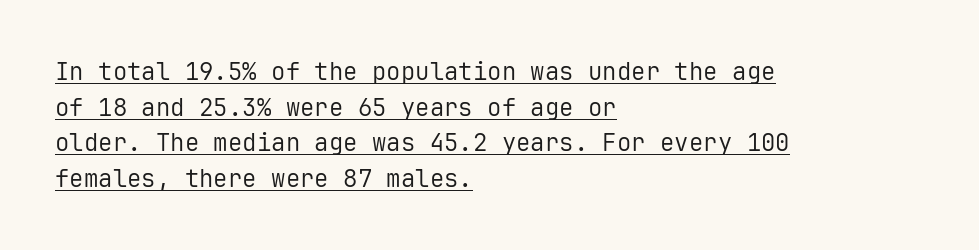
{"italic": "no", "bold": "no", "underline": "yes", "align": "left", "line_spacing": "normal", "line_spacing_ratio": 1.48, "letter_spacing": "normal", "letter_spacing_em": 0.0, "glyph_px": 24}
